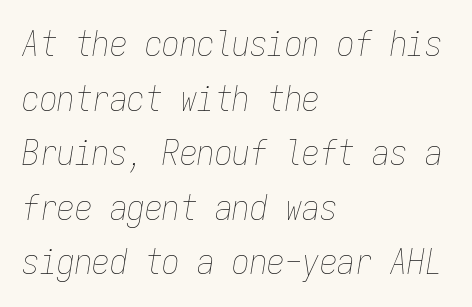
The image shows 35 px thin, condensed type, italic (leaning right), monospaced; set left-aligned, normal line spacing (1.56x), normal letter spacing, not underlined; low stroke contrast and a medium x-height.
